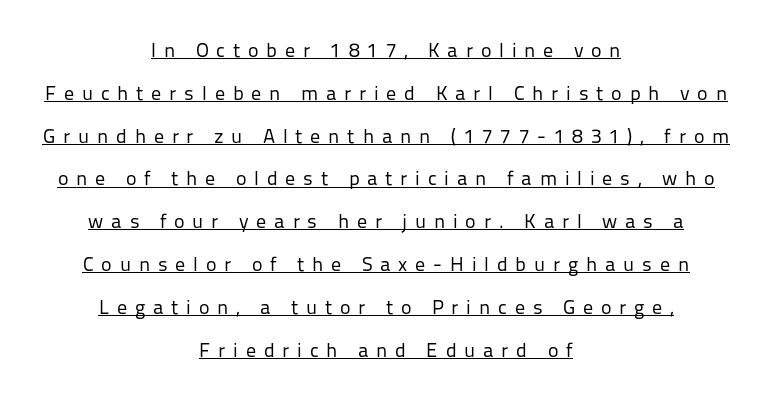
Q: Is the text bold? A: No.
Q: Is the text italic (slanted)? A: No, it is upright.
Q: Is the text underlined? A: Yes.
Q: How is the paragraph aligned? A: Centered.
Q: Is the spacing between letters normal or unusually wide? A: Unusually wide.
Q: Is the spacing between lines tight, normal or loose? A: Loose.
